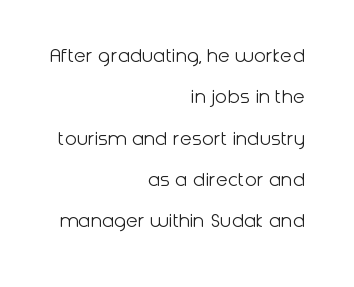
Q: Is the text bold? A: No.
Q: Is the text italic (slanted)? A: No, it is upright.
Q: Is the text underlined? A: No.
Q: How is the paragraph aligned? A: Right-aligned.
Q: Is the spacing between letters normal or unusually wide? A: Normal.
